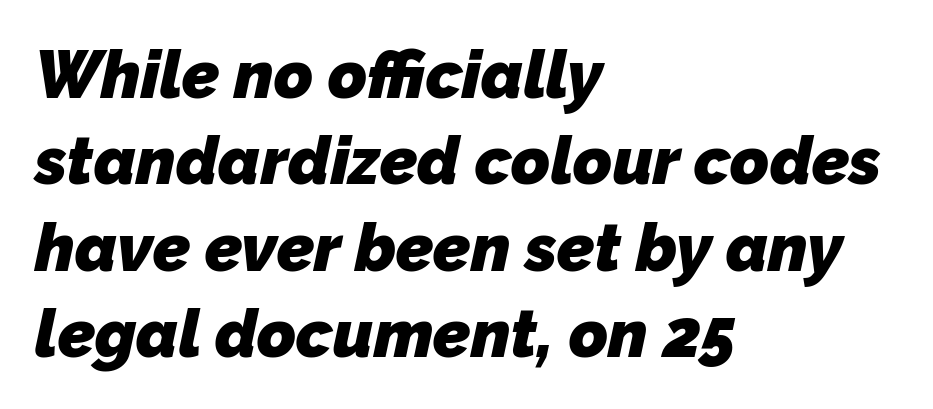
Q: Is the text bold? A: Yes.
Q: Is the typeface a serif or a sans-serif typeface? A: Sans-serif.
Q: Is the text underlined? A: No.
Q: How is the paragraph aligned? A: Left-aligned.
Q: Is the spacing between letters normal or unusually wide? A: Normal.
Q: Is the spacing between lines tight, normal or loose? A: Normal.
Q: Width (condensed, normal, or wide)? A: Normal.
Q: Stroke contrast? A: Low.
Q: x-height? A: Medium.
Q: Monospaced? A: No.
